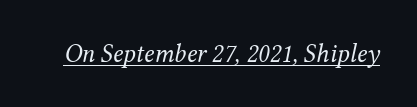
{"italic": "yes", "lean": "right", "slant_degrees": 12, "bold": "no", "underline": "yes", "letter_spacing": "normal", "letter_spacing_em": 0.0, "glyph_px": 26}
